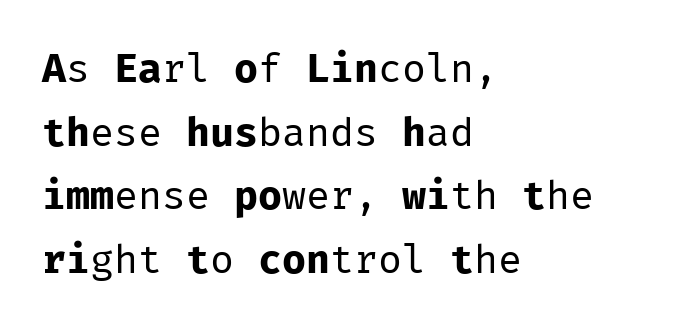
{"serif": "no", "italic": "no", "bold": "no", "weight": "regular", "width": "normal", "stroke_contrast": "low", "x_height": "medium", "monospaced": "yes", "underline": "no", "align": "left", "line_spacing": "normal", "line_spacing_ratio": 1.59, "letter_spacing": "normal", "letter_spacing_em": 0.0, "glyph_px": 40}
